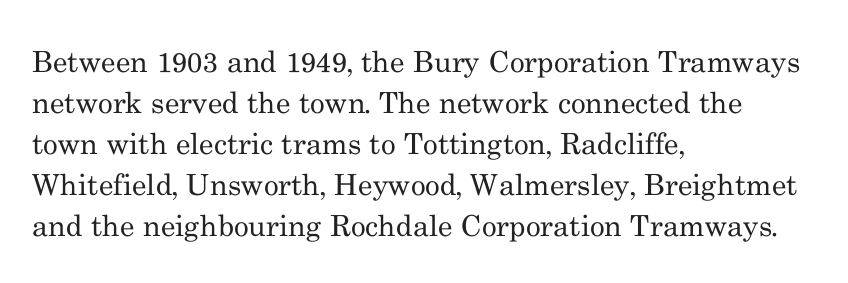
Check where the strokes stop: tiny serifs finish them off. Spacing verdict: proportional, widths tailored to each character. The setting favours the left margin, as ordinary paragraphs usually do. Weight class: somewhere from thin through regular. A typesetter would mark this as roman, not italic. The zone under the glyphs is completely vacant.
